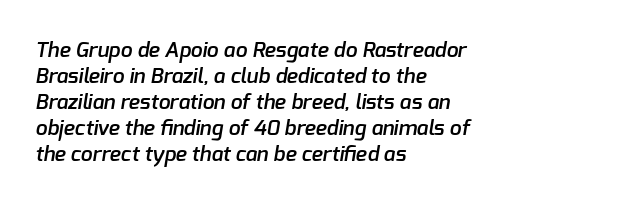
The image shows 21 px text type; set left-aligned, line spacing 1.24x, normal letter spacing, not underlined.
